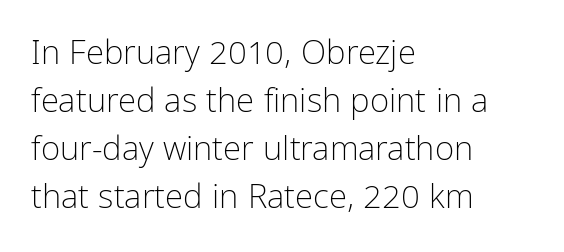
The designer went with a sans here, leaving each stem footless. Is the letter spacing exaggerated? No — it looks like the ordinary default. One-word summary of the alignment: left. On a weight scale, this lands at 450 or below. Does the lettering tilt? It doesn't — this is upright.
